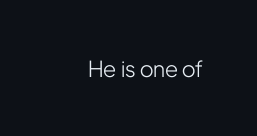
{"italic": "no", "bold": "no", "underline": "no", "letter_spacing": "normal", "letter_spacing_em": 0.0, "glyph_px": 22}
